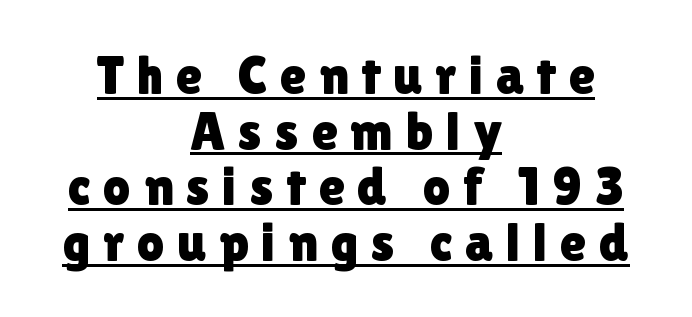
Q: Is the text italic (slanted)? A: No, it is upright.
Q: Is the typeface a serif or a sans-serif typeface? A: Sans-serif.
Q: Is the text underlined? A: Yes.
Q: How is the paragraph aligned? A: Centered.
Q: Is the spacing between letters normal or unusually wide? A: Unusually wide.
Q: Is the spacing between lines tight, normal or loose? A: Tight.
Q: Width (condensed, normal, or wide)? A: Normal.
Q: Stroke contrast? A: Low.
Q: x-height? A: Medium.
Q: Monospaced? A: No.
